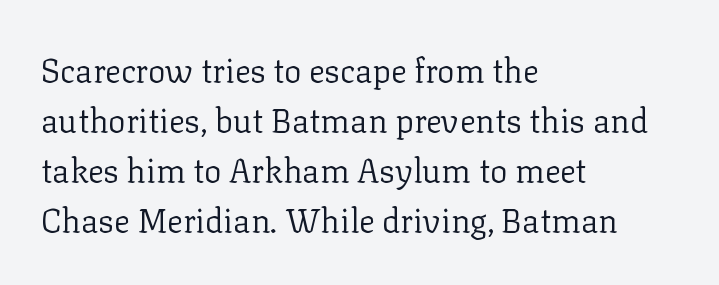
Font category for this specimen: serif. Evenly set lines give the paragraph a standard silhouette. The passage is arranged the way most books set body copy — flush left. The gap between lines stays unmarked.
